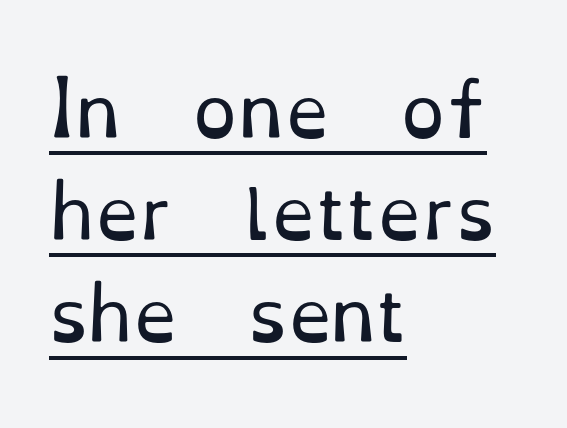
The image shows 71 px regular-weight type, upright; set left-aligned, normal line spacing (1.44x), normal letter spacing, underlined; low stroke contrast and a small x-height.
